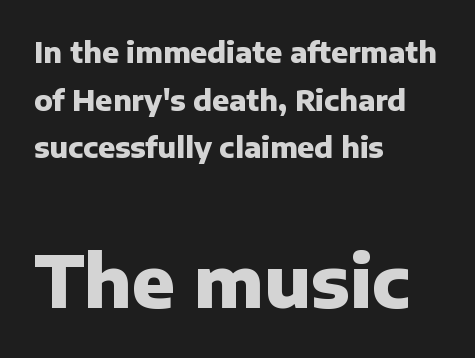
The image shows 71 px heavy sans-serif type, upright; set left-aligned, normal line spacing (1.7x), normal letter spacing, not underlined; the second (bottom) block is 2.54x larger; low stroke contrast and a medium x-height.
